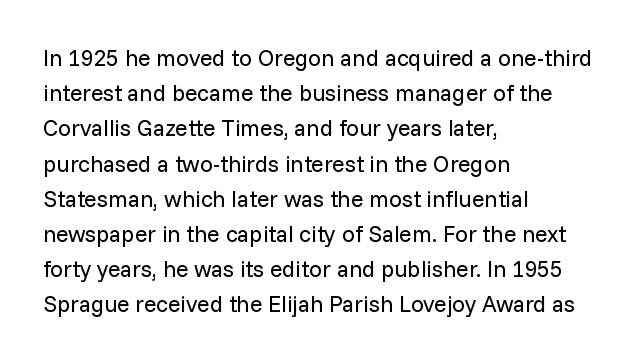
The image shows 23 px text type, upright; set left-aligned, normal line spacing (1.53x), normal letter spacing, not underlined.
